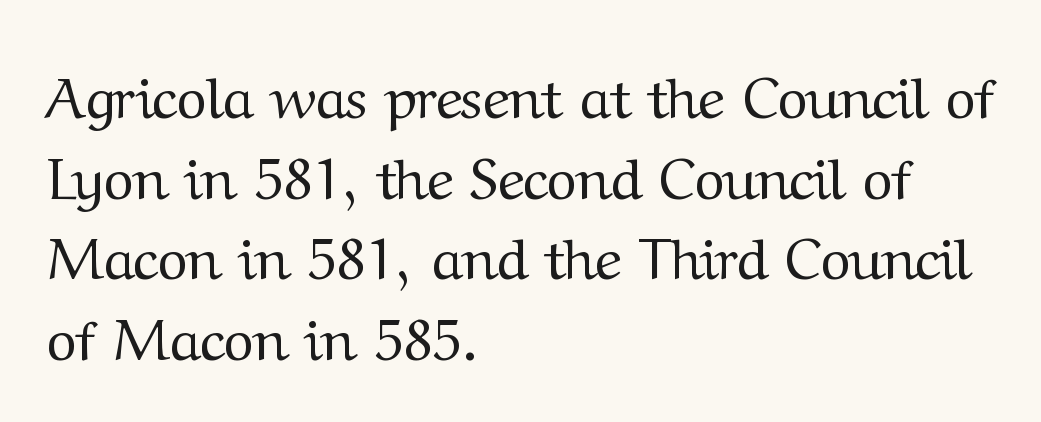
The image shows 58 px regular-weight serif type, upright; set left-aligned, normal line spacing (1.39x), normal letter spacing, not underlined; medium stroke contrast and a medium x-height.
